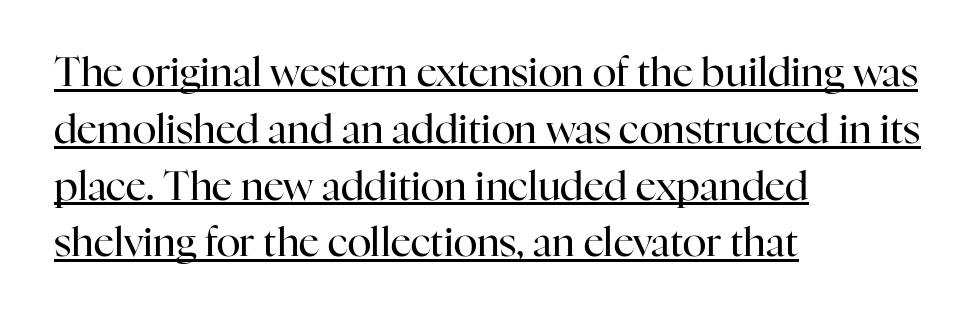
Note the varied advance widths — an 'i' is clearly narrower than an 'm'. Each word holds together tightly as a unit, with standard inter-letter gaps. Descenders here cross a horizontal rule under the line. Honestly, the row spacing looks completely unremarkable. The type sits square on the baseline with zero lean.
